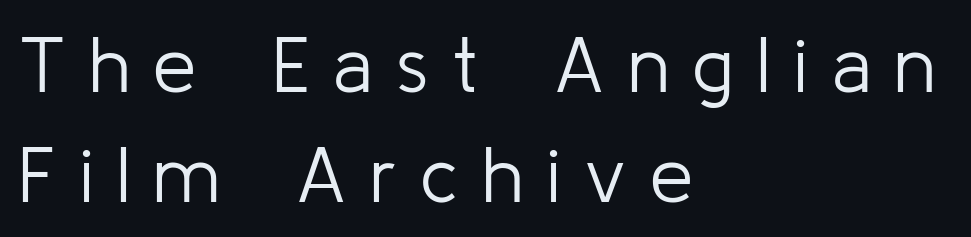
Q: Is the text bold? A: No.
Q: Is the text italic (slanted)? A: No, it is upright.
Q: Is the typeface a serif or a sans-serif typeface? A: Sans-serif.
Q: Is the text underlined? A: No.
Q: How is the paragraph aligned? A: Left-aligned.
Q: Is the spacing between letters normal or unusually wide? A: Unusually wide.
Q: Is the spacing between lines tight, normal or loose? A: Normal.
Q: Width (condensed, normal, or wide)? A: Normal.
Q: Stroke contrast? A: Low.
Q: x-height? A: Medium.
Q: Monospaced? A: No.
